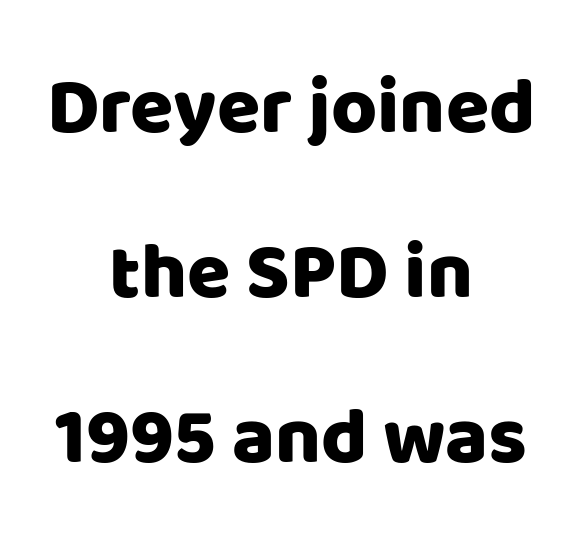
Q: Is the text italic (slanted)? A: No, it is upright.
Q: Is the typeface a serif or a sans-serif typeface? A: Sans-serif.
Q: Is the text underlined? A: No.
Q: How is the paragraph aligned? A: Centered.
Q: Is the spacing between letters normal or unusually wide? A: Normal.
Q: Is the spacing between lines tight, normal or loose? A: Loose.
Q: Width (condensed, normal, or wide)? A: Normal.
Q: Stroke contrast? A: Low.
Q: x-height? A: Large.
Q: Monospaced? A: No.
